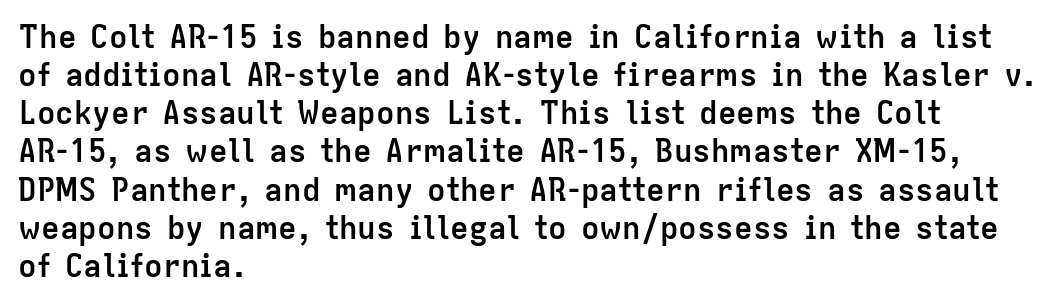
The image shows 31 px semibold sans-serif type, upright; set left-aligned, line spacing 1.23x, normal letter spacing, not underlined; low stroke contrast and a medium x-height.
